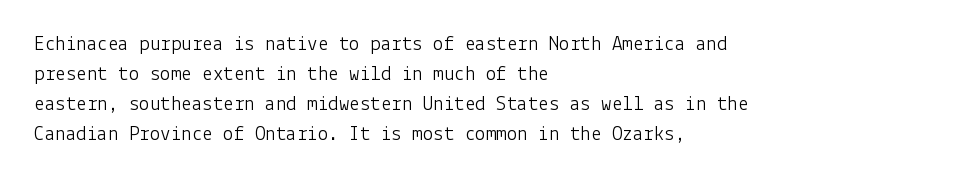
Compared with typical body copy, the letter spacing here is the same. The text block is weighted toward the left margin, trailing off unevenly rightward. The foot of each line stays bare and open. Evenly set lines give the paragraph a standard silhouette. Stroke thickness stays within the range of a standard reading face or lighter.
